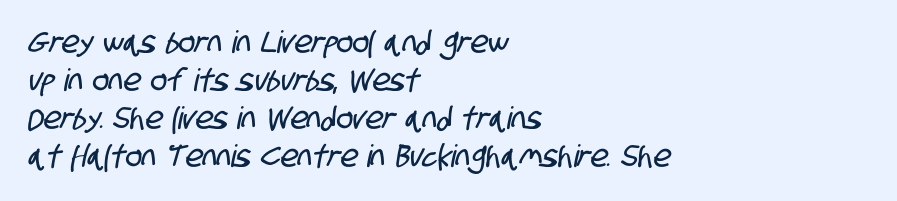
The image shows 31 px condensed sans-serif type; set left-aligned, line spacing 1.23x, normal letter spacing, not underlined; low stroke contrast and a large x-height.
